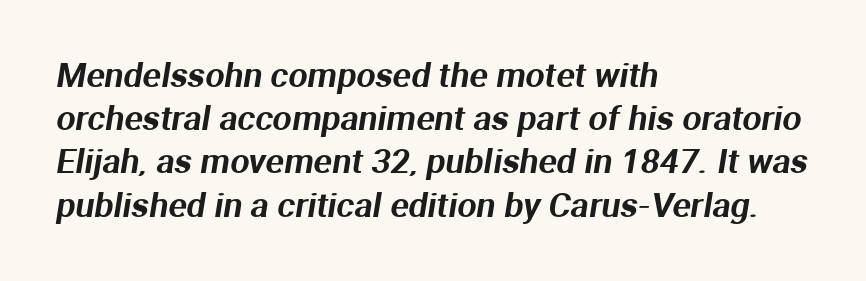
Q: Is the typeface a serif or a sans-serif typeface? A: Sans-serif.
Q: Is the text underlined? A: No.
Q: How is the paragraph aligned? A: Left-aligned.
Q: Is the spacing between letters normal or unusually wide? A: Normal.
Q: Is the spacing between lines tight, normal or loose? A: Normal.
Q: Width (condensed, normal, or wide)? A: Normal.
Q: Stroke contrast? A: Medium.
Q: x-height? A: Medium.
Q: Monospaced? A: No.
